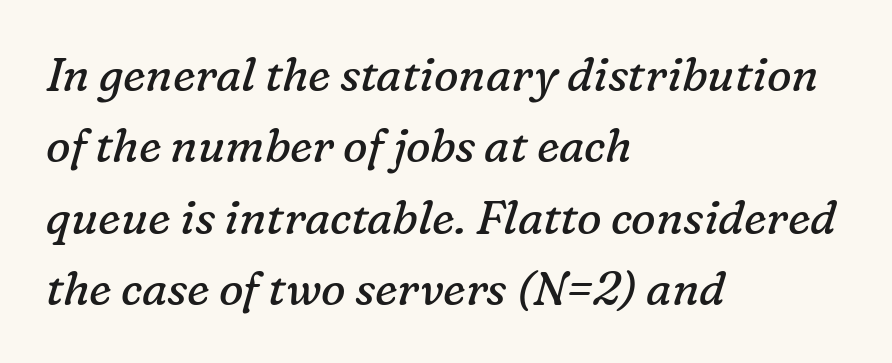
The image shows 46 px regular-weight serif type, italic (leaning right); set left-aligned, normal line spacing (1.55x), normal letter spacing, not underlined; low stroke contrast and a medium x-height.
